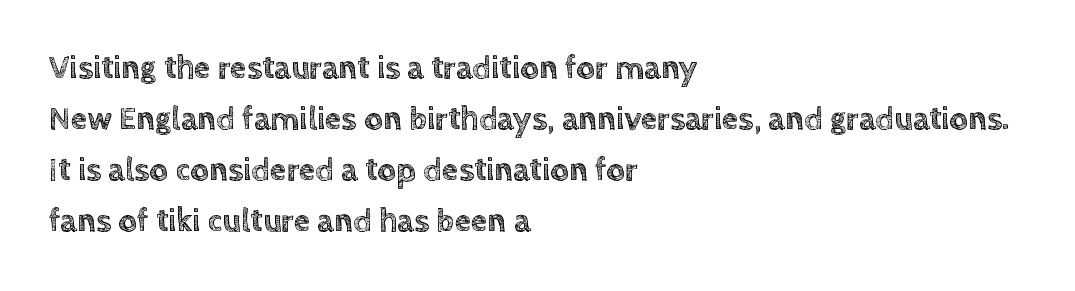
A typesetter would mark this as roman, not italic. There is no visible air inserted between adjacent glyphs. What's the leading like? Ordinary, nothing unusual. Layout note: lines flush left.
